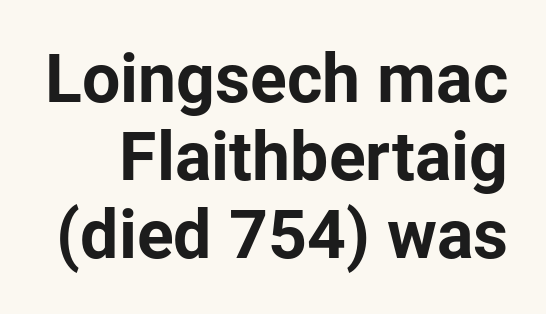
{"serif": "no", "italic": "no", "bold": "yes", "weight": "bold", "width": "normal", "stroke_contrast": "low", "x_height": "medium", "monospaced": "no", "underline": "no", "line_spacing": "tight", "line_spacing_ratio": 1.15, "letter_spacing": "normal", "letter_spacing_em": 0.0, "glyph_px": 68}
